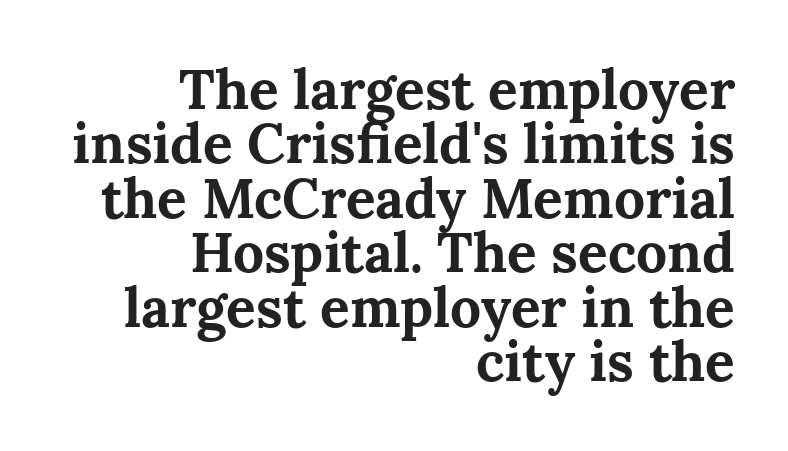
The image shows 55 px bold serif type, upright; set right-aligned, tight line spacing (0.99x), normal letter spacing, not underlined; medium stroke contrast and a medium x-height.
